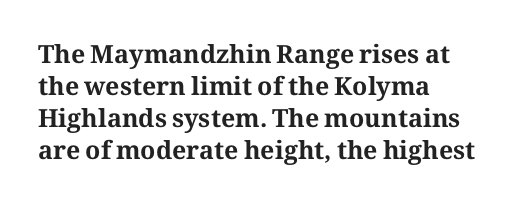
The typesetter chose a ragged-right arrangement here. The line texture is even and compact thanks to regular tracking. Summary of weight: heavy, a full bold. Vertically, the passage feels balanced, rows spaced as you'd expect. In terms of posture, this sample is upright.
